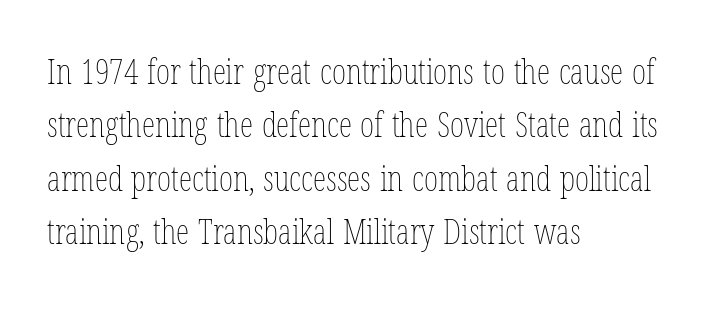
{"italic": "no", "bold": "no", "weight": "thin", "width": "condensed", "stroke_contrast": "low", "x_height": "medium", "monospaced": "no", "underline": "no", "align": "left", "line_spacing": "normal", "line_spacing_ratio": 1.57, "letter_spacing": "normal", "letter_spacing_em": 0.0, "glyph_px": 34}
